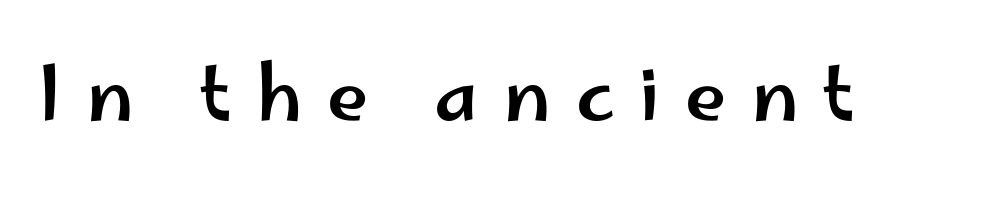
Do the letters lean? They stand straight. The string is rendered with underlining switched off. You can tell from the bare stems that sans-serif type was used. A typesetter would call this proportional, since set widths differ per character.
